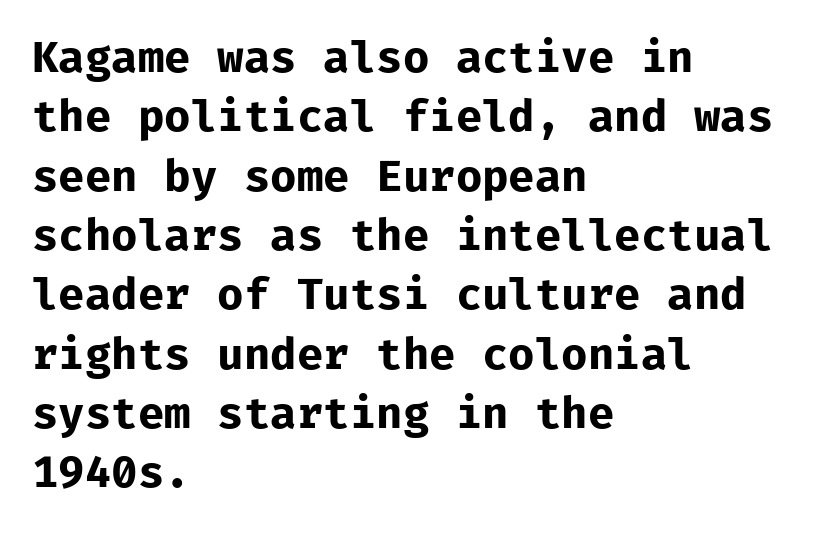
Q: Is the text bold? A: Yes.
Q: Is the text italic (slanted)? A: No, it is upright.
Q: Is the typeface a serif or a sans-serif typeface? A: Sans-serif.
Q: Is the text underlined? A: No.
Q: How is the paragraph aligned? A: Left-aligned.
Q: Is the spacing between letters normal or unusually wide? A: Normal.
Q: Is the spacing between lines tight, normal or loose? A: Normal.
Q: Width (condensed, normal, or wide)? A: Normal.
Q: Stroke contrast? A: Low.
Q: x-height? A: Medium.
